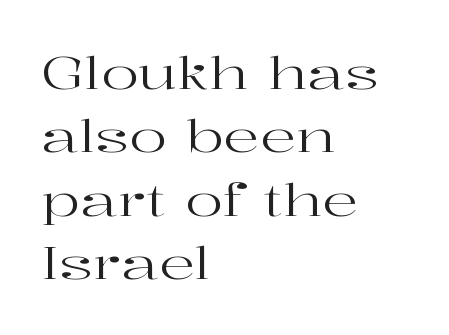
{"serif": "yes", "italic": "no", "bold": "no", "weight": "regular", "width": "wide", "stroke_contrast": "high", "x_height": "medium", "monospaced": "no", "underline": "no", "align": "left", "line_spacing": "normal", "line_spacing_ratio": 1.41, "letter_spacing": "normal", "letter_spacing_em": 0.0, "glyph_px": 45}
